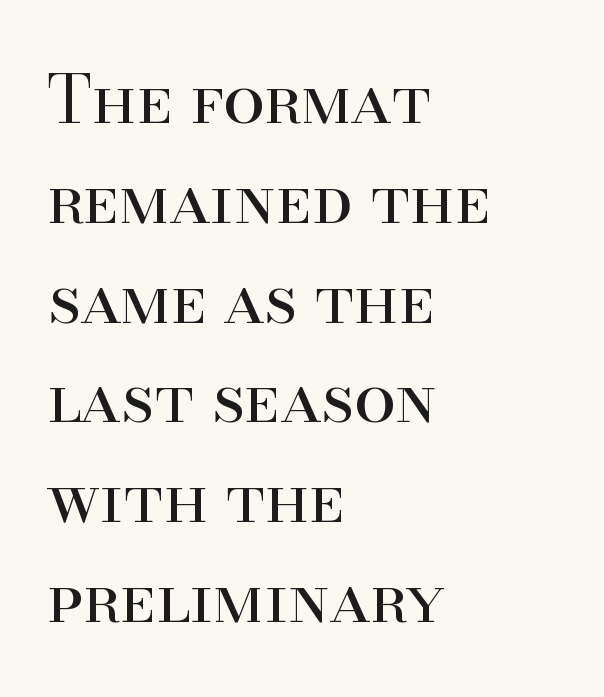
Q: Is the text bold? A: No.
Q: Is the text italic (slanted)? A: No, it is upright.
Q: Is the typeface a serif or a sans-serif typeface? A: Serif.
Q: Is the text underlined? A: No.
Q: How is the paragraph aligned? A: Left-aligned.
Q: Is the spacing between letters normal or unusually wide? A: Normal.
Q: Is the spacing between lines tight, normal or loose? A: Normal.
Q: Width (condensed, normal, or wide)? A: Normal.
Q: Stroke contrast? A: High.
Q: x-height? A: Small.
Q: Monospaced? A: No.
